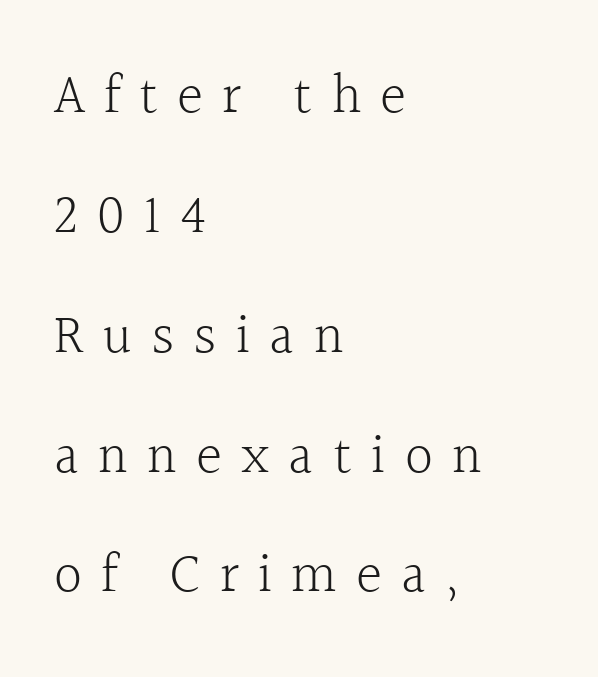
The leading is generous, giving the passage an open texture. This is not heavy type; no bold has been used. I'd call this a serif setting — the letters wear small feet. Tracking here is generous; glyphs stand well apart from one another.
